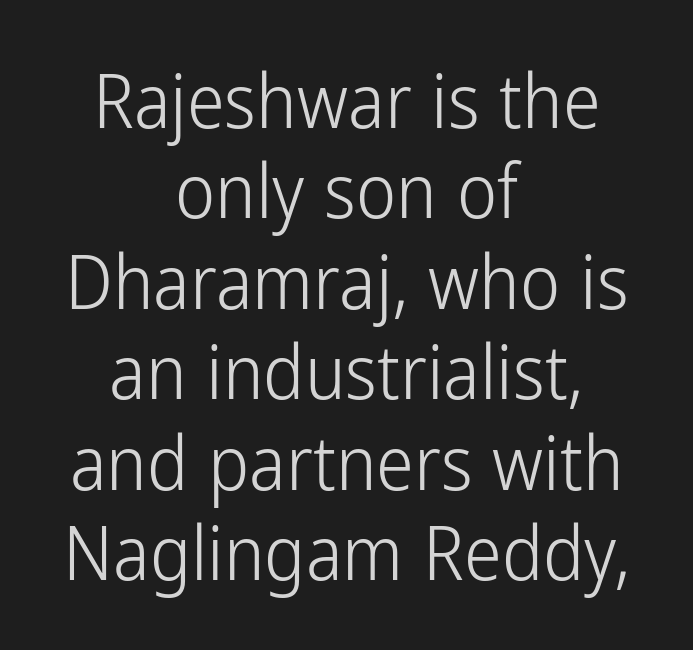
The letters advance in unequal steps, a hallmark of proportional type. The gap between lines stays unmarked. Ascenders rise straight up at ninety degrees. Stems here are at most as thick as an everyday book face.
